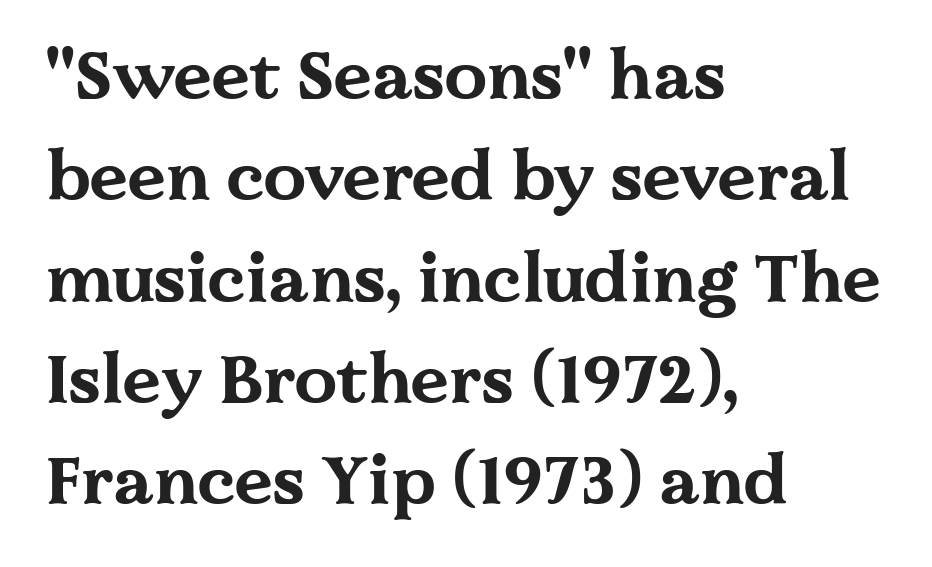
Q: Is the text bold? A: Yes.
Q: Is the text italic (slanted)? A: No, it is upright.
Q: Is the typeface a serif or a sans-serif typeface? A: Serif.
Q: Is the text underlined? A: No.
Q: How is the paragraph aligned? A: Left-aligned.
Q: Is the spacing between letters normal or unusually wide? A: Normal.
Q: Is the spacing between lines tight, normal or loose? A: Normal.
Q: Width (condensed, normal, or wide)? A: Wide.
Q: Stroke contrast? A: Medium.
Q: x-height? A: Medium.
Q: Monospaced? A: No.
